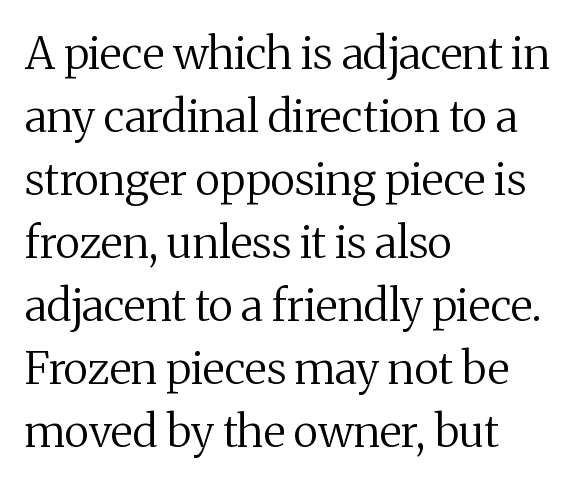
Q: Is the text bold? A: No.
Q: Is the text italic (slanted)? A: No, it is upright.
Q: Is the typeface a serif or a sans-serif typeface? A: Serif.
Q: Is the text underlined? A: No.
Q: How is the paragraph aligned? A: Left-aligned.
Q: Is the spacing between letters normal or unusually wide? A: Normal.
Q: Is the spacing between lines tight, normal or loose? A: Normal.
Q: Width (condensed, normal, or wide)? A: Normal.
Q: Stroke contrast? A: Medium.
Q: x-height? A: Medium.
Q: Monospaced? A: No.
